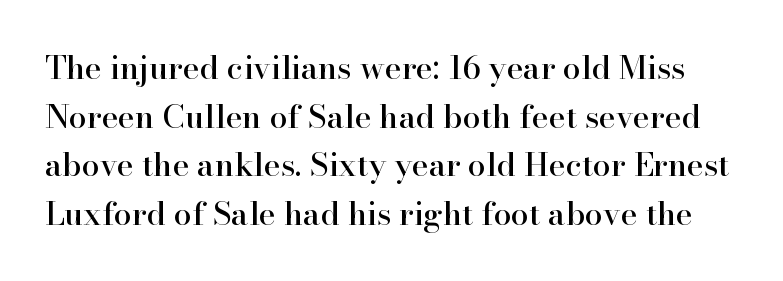
Descenders are the only things crossing below the line. Successive baselines arrive at the customary interval. The typeface chosen for these lines features serifs. The letters advance in unequal steps, a hallmark of proportional type. Caption: standard tracking, unaltered.
